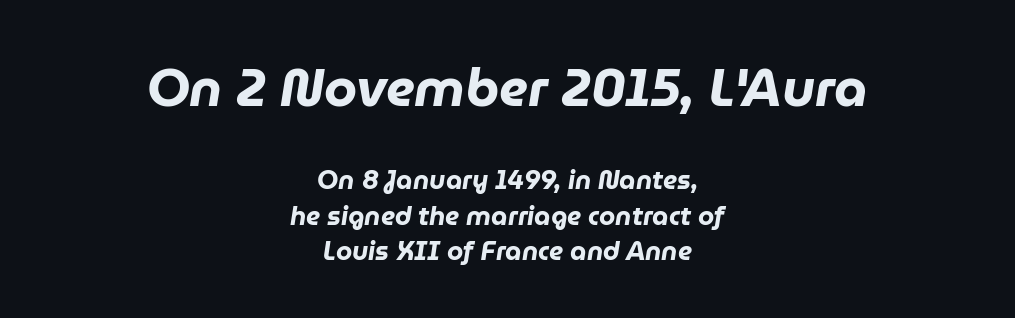
{"italic": "yes", "lean": "right", "slant_degrees": 9, "bold": "yes", "weight": "heavy", "width": "normal", "stroke_contrast": "low", "x_height": "medium", "monospaced": "no", "underline": "no", "align": "center", "line_spacing": "normal", "line_spacing_ratio": 1.36, "letter_spacing": "normal", "letter_spacing_em": 0.0, "larger_block": "first", "size_ratio": 2.04, "glyph_px": 53}
